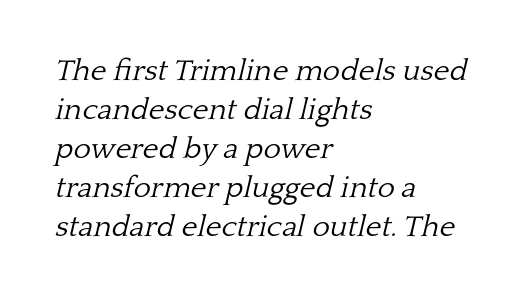
Is this a sans? No — the strokes have serifs. Emphasis-style slanted type is in use. You could not count columns in this text — the font is proportionally spaced. Nothing unusual about the tracking: characters are spaced as the font intends. The passage shown stacks its lines at a standard gap. Casual observation: everything's shoved over to the left.
